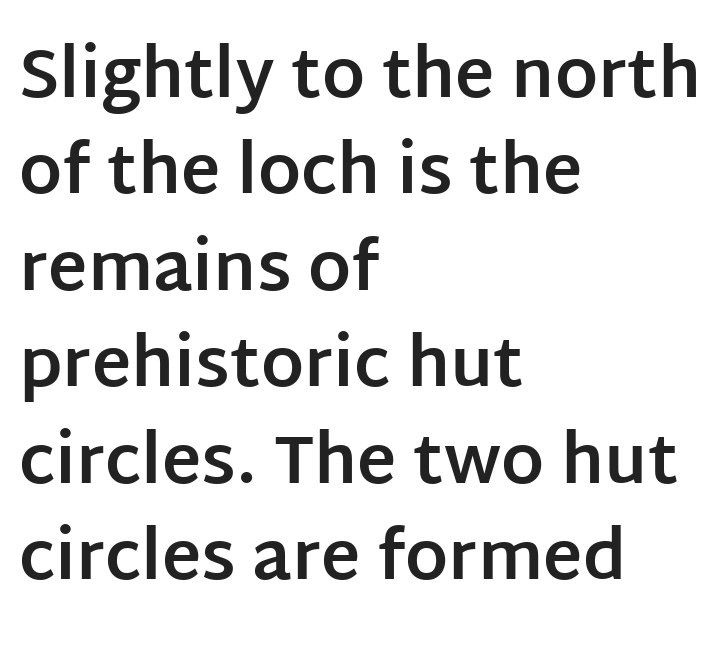
{"serif": "no", "italic": "no", "bold": "yes", "weight": "bold", "width": "normal", "stroke_contrast": "low", "x_height": "large", "monospaced": "no", "underline": "no", "align": "left", "line_spacing": "normal", "line_spacing_ratio": 1.44, "letter_spacing": "normal", "letter_spacing_em": 0.0, "glyph_px": 67}
